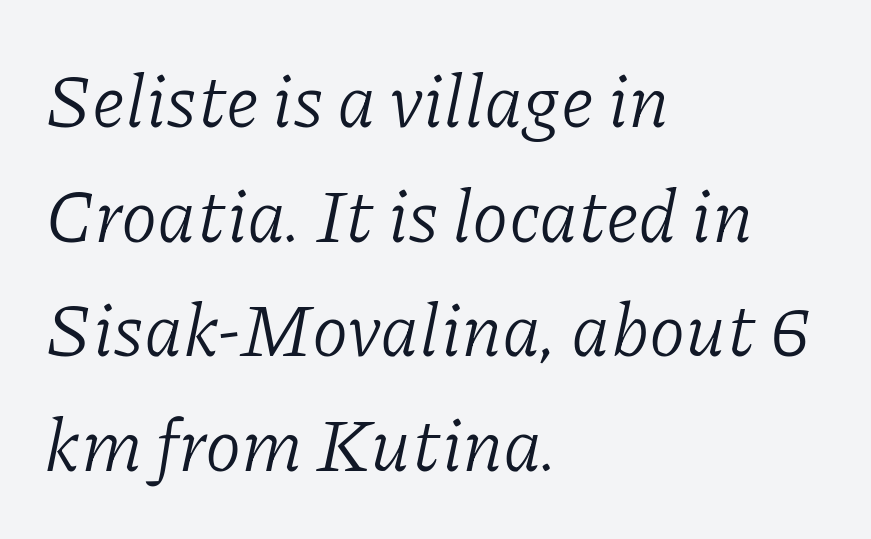
Check the space under the baseline: it is left empty. The font's italic variant was chosen for this text. The face used here is rendered with its standard letterfit. If you drew a ruler down the left edge, every line would touch it.
